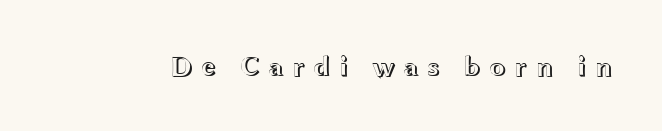
{"italic": "no", "width": "wide", "x_height": "medium", "monospaced": "no", "underline": "no", "letter_spacing": "wide", "letter_spacing_em": 0.28, "glyph_px": 28}
